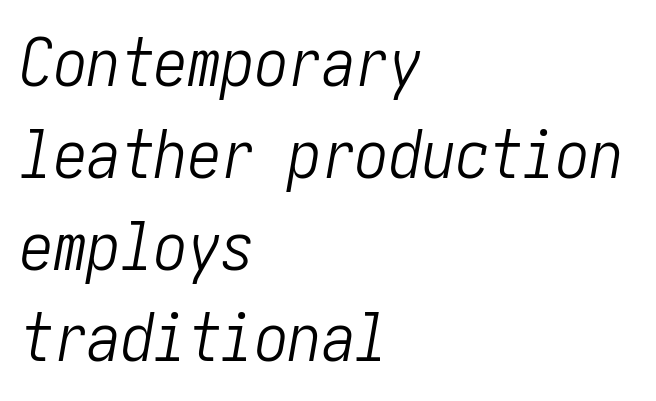
The text carries the slant typical of an italic or oblique font. Glyph-to-glyph distance matches everyday printed text. Underline: absent. Baseline-to-baseline distance is the conventional proportion of letter height.
